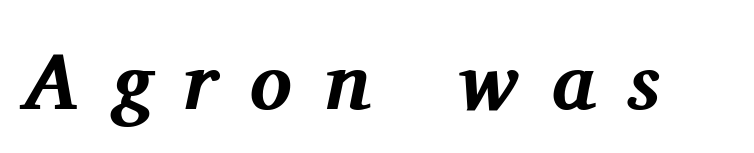
Q: Is the text bold? A: Yes.
Q: Is the text italic (slanted)? A: Yes, it leans right by about 11 degrees.
Q: Is the typeface a serif or a sans-serif typeface? A: Serif.
Q: Is the text underlined? A: No.
Q: Is the spacing between letters normal or unusually wide? A: Unusually wide.
Q: Width (condensed, normal, or wide)? A: Normal.
Q: Stroke contrast? A: Medium.
Q: x-height? A: Medium.
Q: Monospaced? A: No.
